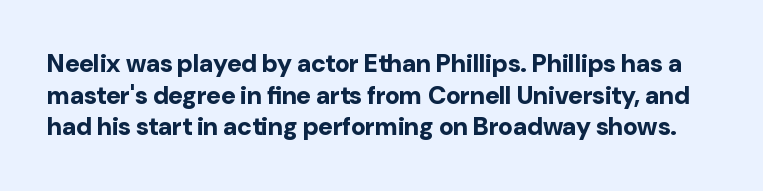
Compared with typical paragraphs, the rows here are spaced about the same. The strokes are fattened all the way to bold. You can tell it's not italic because the verticals are truly vertical. Underlining? Definitely not there. Is the letter spacing exaggerated? No — it looks like the ordinary default.
